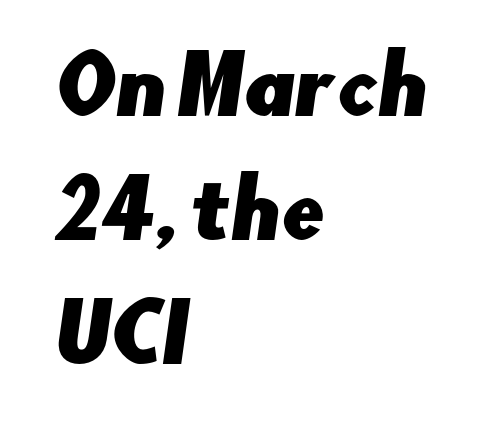
{"serif": "no", "width": "normal", "stroke_contrast": "low", "x_height": "small", "monospaced": "no", "underline": "no", "align": "left", "line_spacing": "normal", "line_spacing_ratio": 1.59, "letter_spacing": "normal", "letter_spacing_em": 0.0, "glyph_px": 78}
